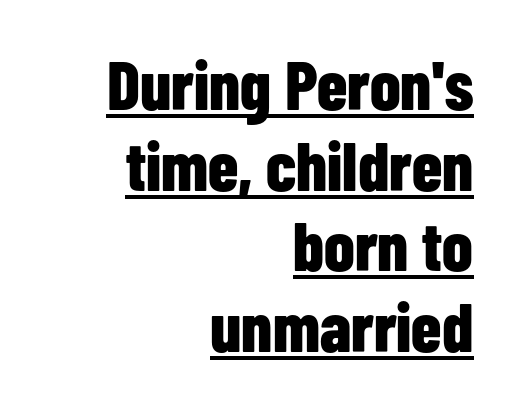
{"serif": "no", "italic": "no", "bold": "yes", "weight": "bold", "width": "condensed", "stroke_contrast": "low", "x_height": "medium", "monospaced": "no", "underline": "yes", "align": "right", "line_spacing_ratio": 1.17, "letter_spacing": "normal", "letter_spacing_em": 0.0, "glyph_px": 69}
